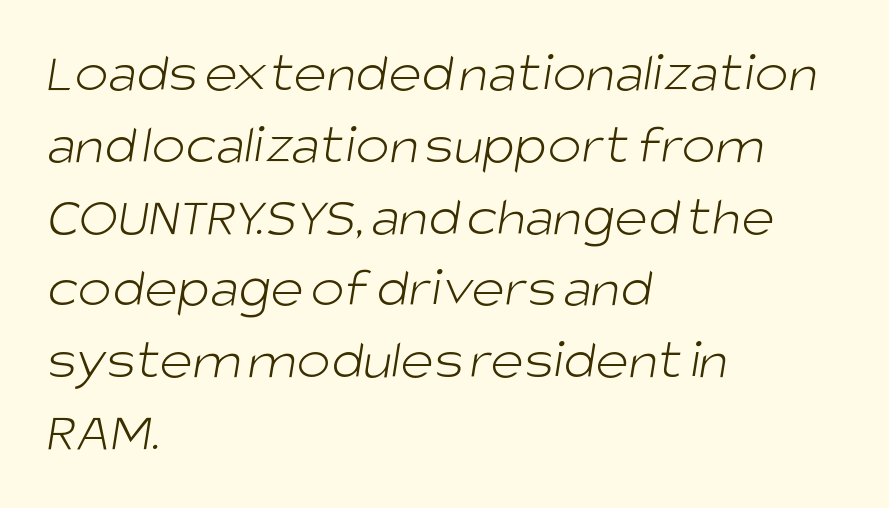
Q: Is the text bold? A: No.
Q: Is the typeface a serif or a sans-serif typeface? A: Sans-serif.
Q: Is the text underlined? A: No.
Q: How is the paragraph aligned? A: Left-aligned.
Q: Is the spacing between letters normal or unusually wide? A: Normal.
Q: Is the spacing between lines tight, normal or loose? A: Normal.
Q: Width (condensed, normal, or wide)? A: Normal.
Q: Stroke contrast? A: Low.
Q: x-height? A: Large.
Q: Monospaced? A: No.
